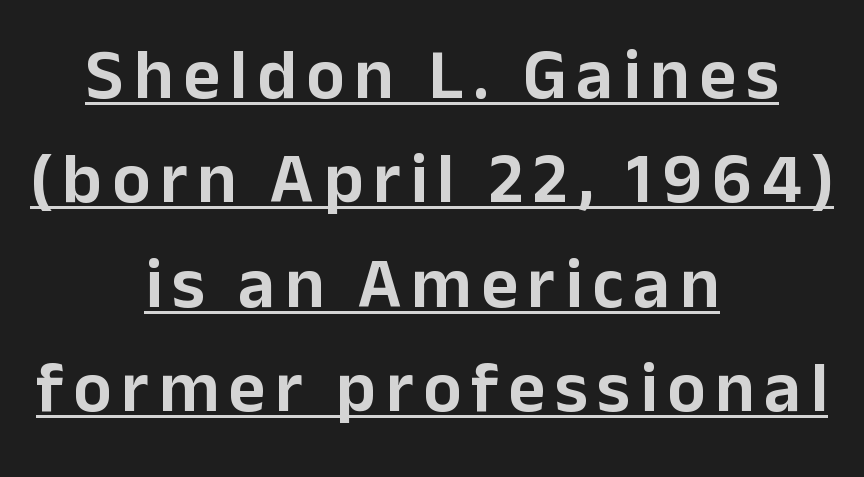
The image shows 71 px sans-serif type, upright; set centered, normal line spacing (1.47x), underlined; low stroke contrast and a medium x-height.
